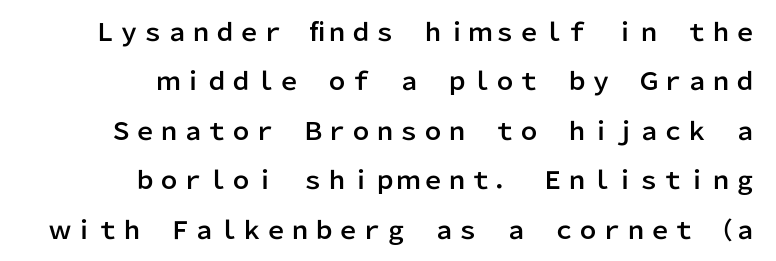
{"italic": "no", "underline": "no", "align": "right", "line_spacing": "loose", "line_spacing_ratio": 2.06, "letter_spacing": "normal", "letter_spacing_em": 0.0, "glyph_px": 24}
